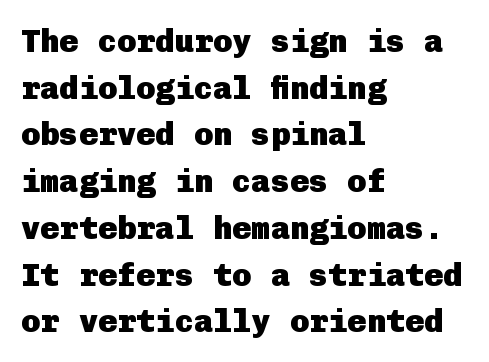
Q: Is the text bold? A: Yes.
Q: Is the text italic (slanted)? A: No, it is upright.
Q: Is the typeface a serif or a sans-serif typeface? A: Sans-serif.
Q: Is the text underlined? A: No.
Q: How is the paragraph aligned? A: Left-aligned.
Q: Is the spacing between letters normal or unusually wide? A: Normal.
Q: Is the spacing between lines tight, normal or loose? A: Normal.
Q: Width (condensed, normal, or wide)? A: Normal.
Q: Stroke contrast? A: Low.
Q: x-height? A: Medium.
